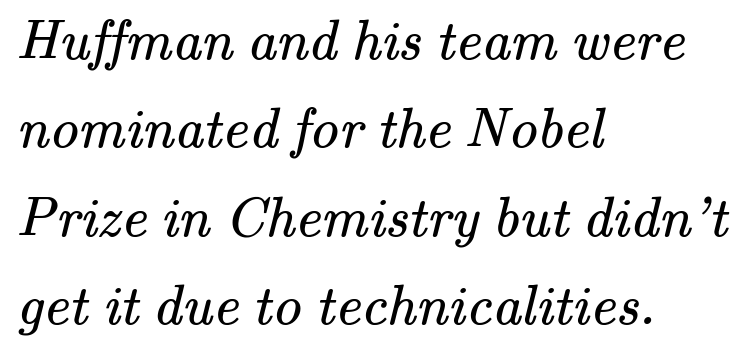
{"serif": "yes", "bold": "no", "weight": "regular", "width": "normal", "stroke_contrast": "medium", "x_height": "small", "monospaced": "no", "underline": "no", "align": "left", "line_spacing": "normal", "line_spacing_ratio": 1.55, "letter_spacing": "normal", "letter_spacing_em": 0.0, "glyph_px": 57}
